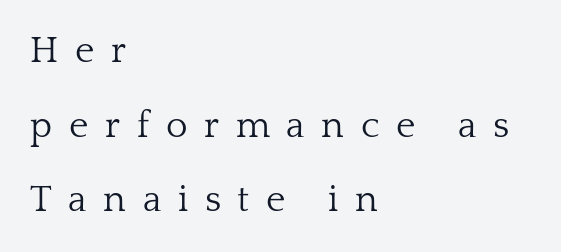
Q: Is the text bold? A: No.
Q: Is the text italic (slanted)? A: No, it is upright.
Q: Is the typeface a serif or a sans-serif typeface? A: Serif.
Q: Is the text underlined? A: No.
Q: How is the paragraph aligned? A: Left-aligned.
Q: Is the spacing between letters normal or unusually wide? A: Unusually wide.
Q: Is the spacing between lines tight, normal or loose? A: Loose.
Q: Width (condensed, normal, or wide)? A: Normal.
Q: Stroke contrast? A: Low.
Q: x-height? A: Medium.
Q: Monospaced? A: No.
